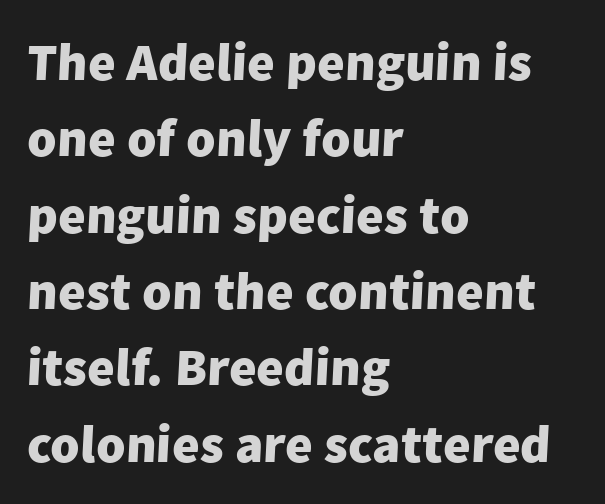
Q: Is the text bold? A: Yes.
Q: Is the typeface a serif or a sans-serif typeface? A: Sans-serif.
Q: Is the text underlined? A: No.
Q: How is the paragraph aligned? A: Left-aligned.
Q: Is the spacing between letters normal or unusually wide? A: Normal.
Q: Is the spacing between lines tight, normal or loose? A: Normal.
Q: Width (condensed, normal, or wide)? A: Normal.
Q: Stroke contrast? A: Low.
Q: x-height? A: Medium.
Q: Monospaced? A: No.
